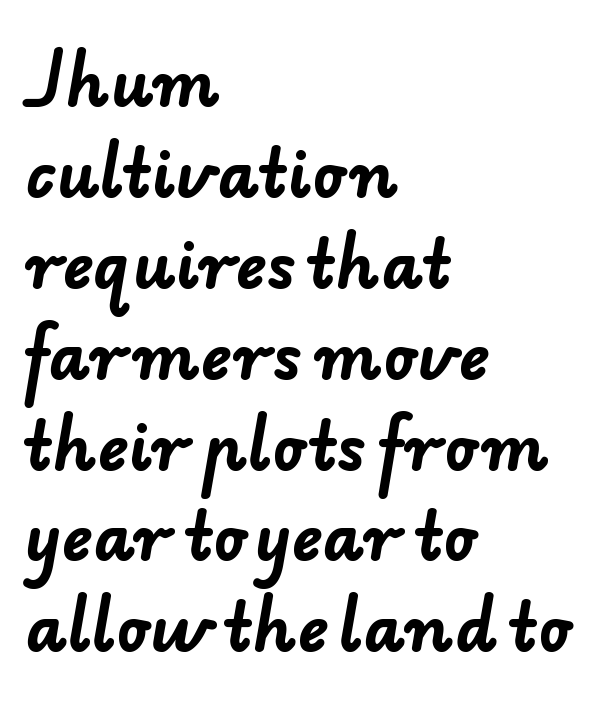
Note the varied advance widths — an 'i' is clearly narrower than an 'm'. Does the copy run flush right? No — it runs flush left. Reading down the column, the eye jumps a familiar distance to each next line. Clear beneath every line of the passage.
